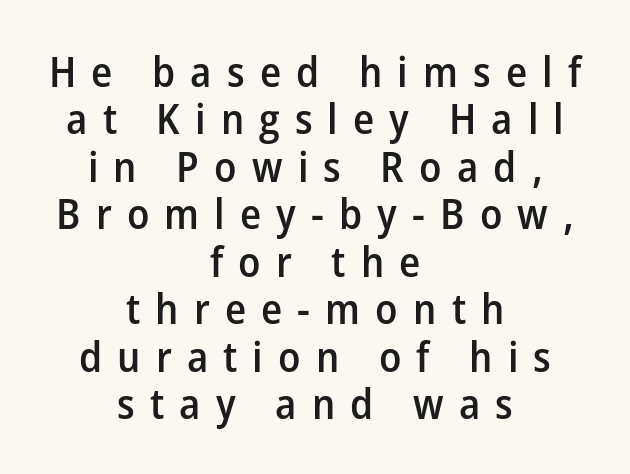
Display-style spreading of the glyphs; the letterfit is very open. Observe the absence of serifs on each vertical stroke in this sample. Horizontal bands of white between lines are thin slivers. The gap between lines stays unmarked. Semibold letterforms, between regular and bold. Does the lettering tilt? It doesn't — this is upright.
